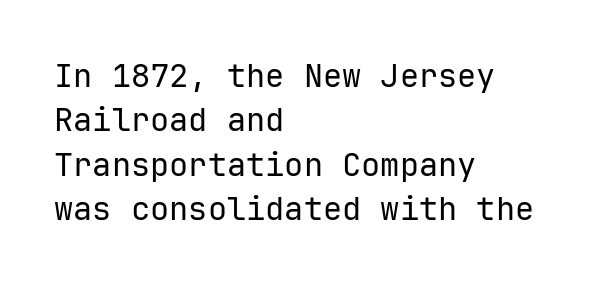
Q: Is the text bold? A: No.
Q: Is the text italic (slanted)? A: No, it is upright.
Q: Is the typeface a serif or a sans-serif typeface? A: Sans-serif.
Q: Is the text underlined? A: No.
Q: How is the paragraph aligned? A: Left-aligned.
Q: Is the spacing between letters normal or unusually wide? A: Normal.
Q: Is the spacing between lines tight, normal or loose? A: Normal.
Q: Width (condensed, normal, or wide)? A: Normal.
Q: Stroke contrast? A: Low.
Q: x-height? A: Medium.
Q: Monospaced? A: Yes.
